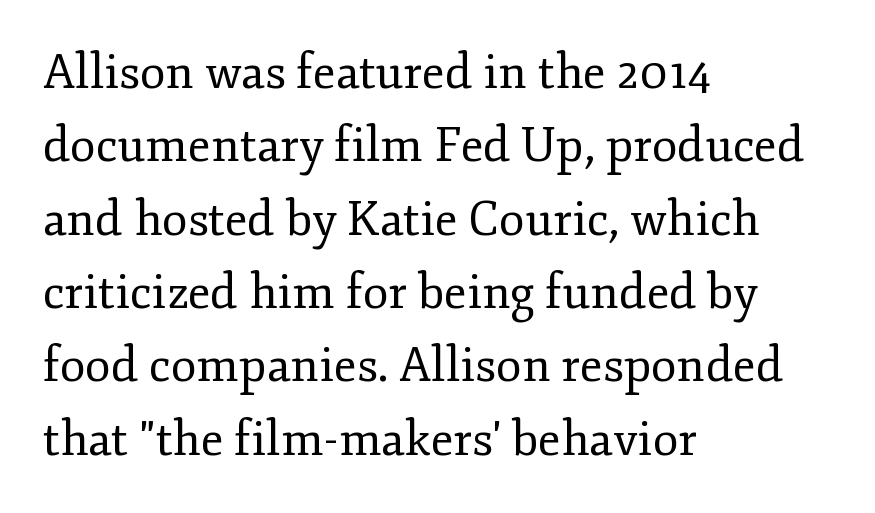
{"serif": "yes", "italic": "no", "bold": "no", "weight": "regular", "width": "normal", "stroke_contrast": "low", "x_height": "small", "monospaced": "no", "underline": "no", "align": "left", "line_spacing": "normal", "line_spacing_ratio": 1.56, "letter_spacing": "normal", "letter_spacing_em": 0.0, "glyph_px": 47}
